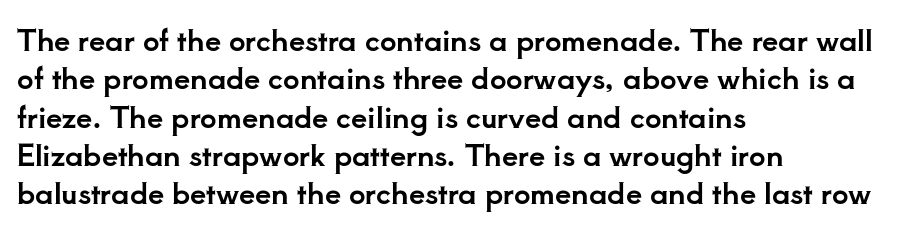
The image shows 29 px serif type, upright; set left-aligned, normal line spacing (1.32x), normal letter spacing, not underlined; low stroke contrast and a small x-height.
